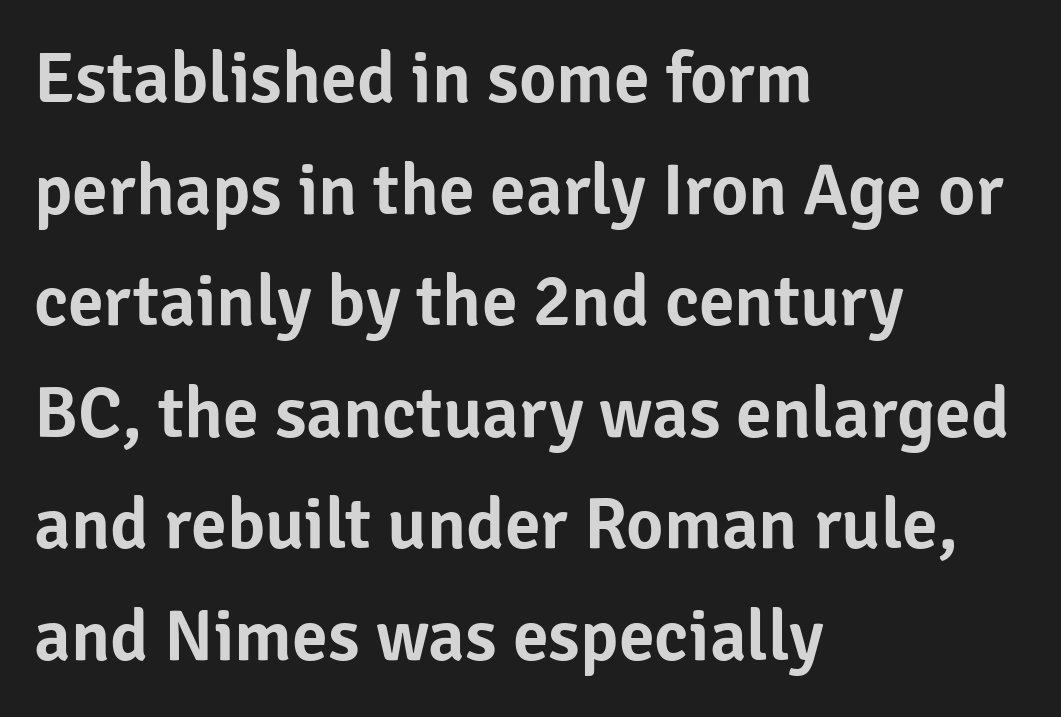
Q: Is the text italic (slanted)? A: No, it is upright.
Q: Is the typeface a serif or a sans-serif typeface? A: Sans-serif.
Q: Is the text underlined? A: No.
Q: How is the paragraph aligned? A: Left-aligned.
Q: Is the spacing between letters normal or unusually wide? A: Normal.
Q: Is the spacing between lines tight, normal or loose? A: Normal.
Q: Width (condensed, normal, or wide)? A: Normal.
Q: Stroke contrast? A: Low.
Q: x-height? A: Medium.
Q: Monospaced? A: No.
